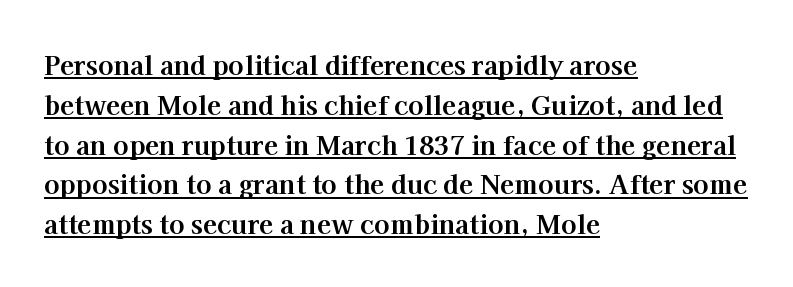
Q: Is the text bold? A: Yes.
Q: Is the text italic (slanted)? A: No, it is upright.
Q: Is the text underlined? A: Yes.
Q: How is the paragraph aligned? A: Left-aligned.
Q: Is the spacing between letters normal or unusually wide? A: Normal.
Q: Is the spacing between lines tight, normal or loose? A: Normal.
